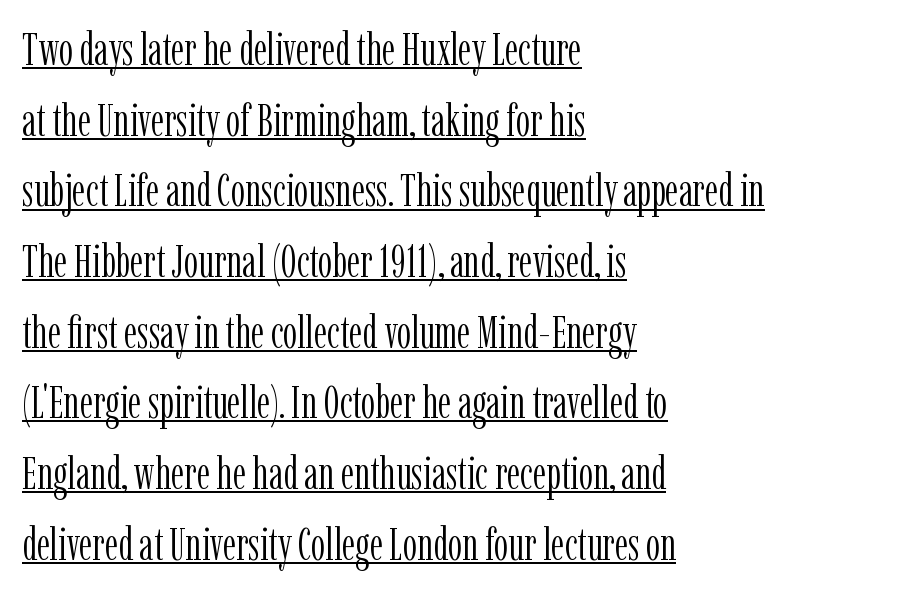
Designer's note — italics off, roman on. The typesetter has applied underlining to the passage shown. Old-style or modern, the face here clearly has serifs. The face used here is proportionally spaced, like ordinary book or web type. Notice how descenders clear the ascenders below comfortably — that's standard leading.
